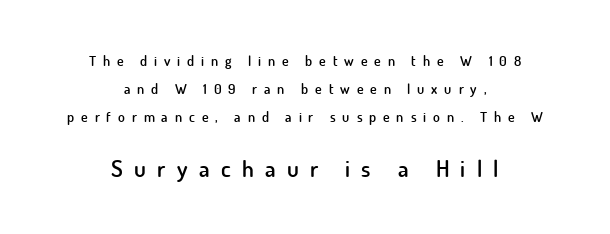
{"italic": "no", "bold": "semi", "underline": "no", "align": "center", "line_spacing": "loose", "line_spacing_ratio": 1.99, "letter_spacing": "wide", "letter_spacing_em": 0.49, "larger_block": "second", "size_ratio": 1.64, "glyph_px": 23}
